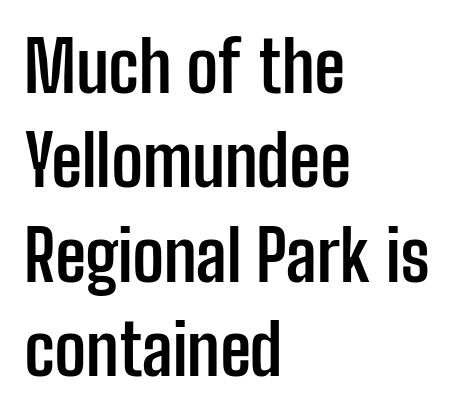
{"serif": "no", "italic": "no", "bold": "yes", "weight": "semibold", "width": "condensed", "stroke_contrast": "low", "x_height": "medium", "monospaced": "no", "underline": "no", "align": "left", "line_spacing": "normal", "line_spacing_ratio": 1.35, "letter_spacing": "normal", "letter_spacing_em": 0.0, "glyph_px": 70}
